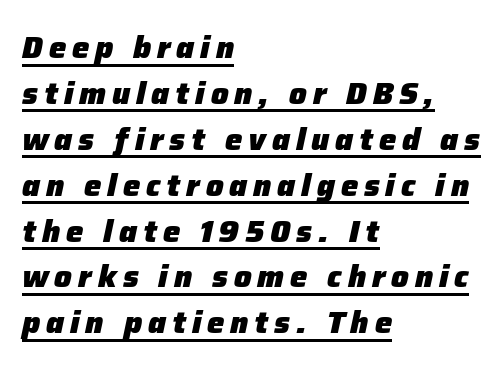
The image shows 31 px heavy type, italic (leaning right); set left-aligned, normal line spacing (1.48x), underlined; low stroke contrast and a medium x-height.
